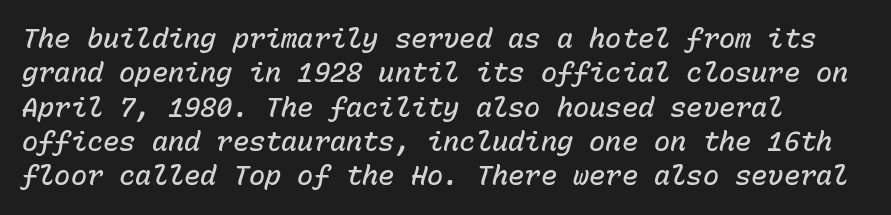
The image shows 27 px text type, italic (leaning right); set left-aligned, normal line spacing (1.27x), normal letter spacing, not underlined.
